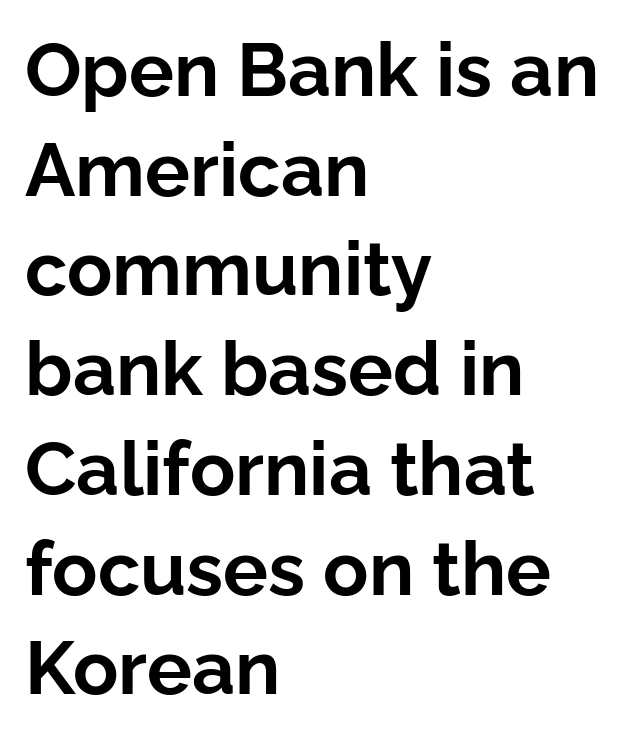
{"serif": "no", "italic": "no", "bold": "yes", "weight": "bold", "width": "normal", "stroke_contrast": "low", "x_height": "medium", "monospaced": "no", "underline": "no", "align": "left", "line_spacing": "normal", "line_spacing_ratio": 1.33, "letter_spacing": "normal", "letter_spacing_em": 0.0, "glyph_px": 75}
